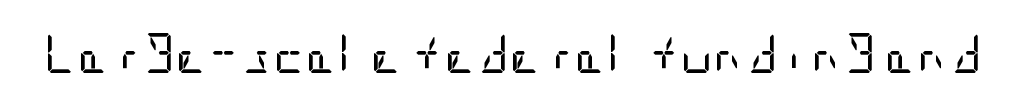
{"serif": "no", "italic": "no", "bold": "no", "weight": "regular", "width": "condensed", "stroke_contrast": "low", "x_height": "large", "underline": "no", "letter_spacing": "normal", "letter_spacing_em": 0.0, "glyph_px": 40}
